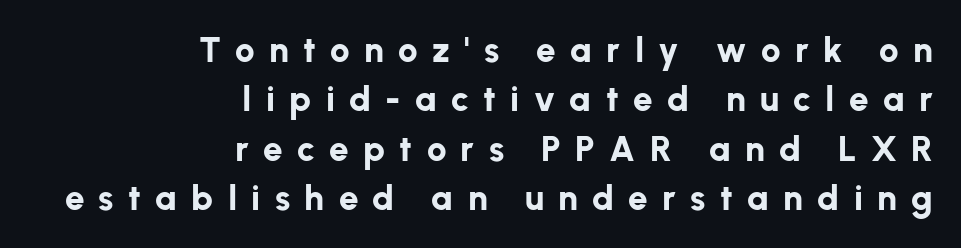
Q: Is the text bold? A: Yes.
Q: Is the text italic (slanted)? A: No, it is upright.
Q: Is the typeface a serif or a sans-serif typeface? A: Sans-serif.
Q: Is the text underlined? A: No.
Q: How is the paragraph aligned? A: Right-aligned.
Q: Is the spacing between letters normal or unusually wide? A: Unusually wide.
Q: Is the spacing between lines tight, normal or loose? A: Normal.
Q: Width (condensed, normal, or wide)? A: Normal.
Q: Stroke contrast? A: Low.
Q: x-height? A: Medium.
Q: Monospaced? A: No.
